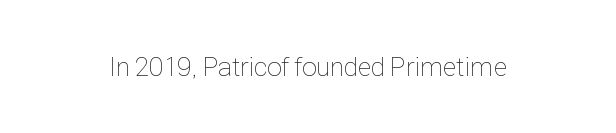
The image shows 27 px text type, upright; set normal letter spacing, not underlined.
